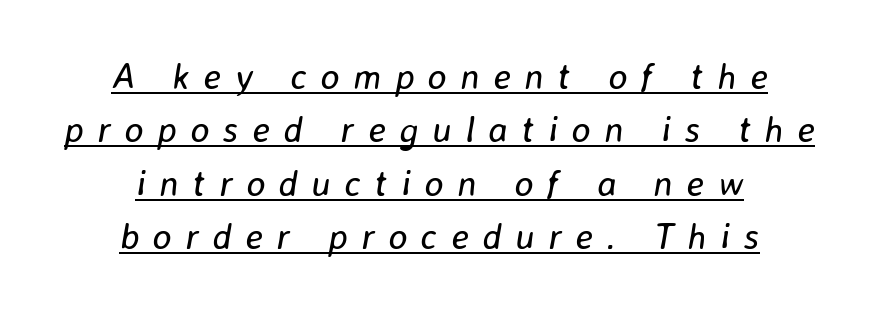
{"italic": "yes", "lean": "right", "slant_degrees": 8, "bold": "no", "weight": "regular", "width": "normal", "stroke_contrast": "low", "x_height": "medium", "monospaced": "no", "underline": "yes", "align": "center", "line_spacing": "normal", "line_spacing_ratio": 1.48, "letter_spacing": "wide", "letter_spacing_em": 0.38, "glyph_px": 36}
